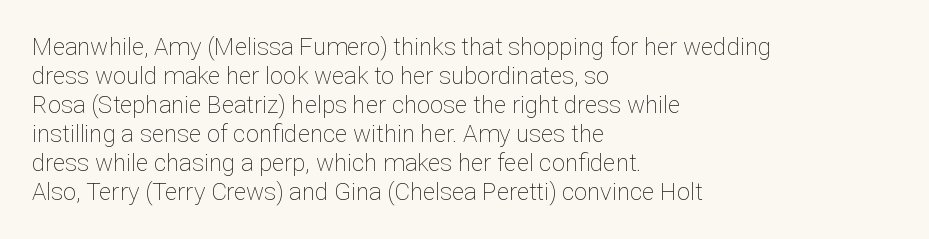
The strokes carry an ordinary text weight at most. Default kerning and tracking; the words read as compact shapes. The gap between lines stays unmarked. Does the lettering tilt? It doesn't — this is upright.
